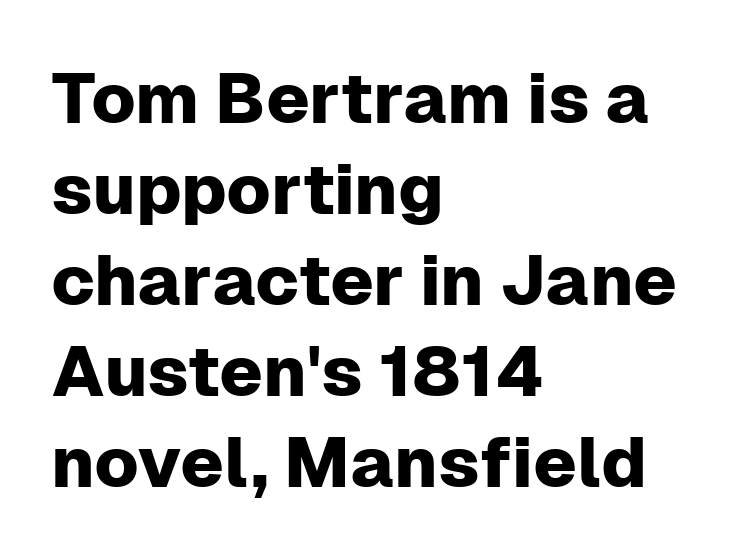
Q: Is the text italic (slanted)? A: No, it is upright.
Q: Is the typeface a serif or a sans-serif typeface? A: Sans-serif.
Q: Is the text underlined? A: No.
Q: How is the paragraph aligned? A: Left-aligned.
Q: Is the spacing between letters normal or unusually wide? A: Normal.
Q: Is the spacing between lines tight, normal or loose? A: Normal.
Q: Width (condensed, normal, or wide)? A: Normal.
Q: Stroke contrast? A: Low.
Q: x-height? A: Medium.
Q: Monospaced? A: No.
